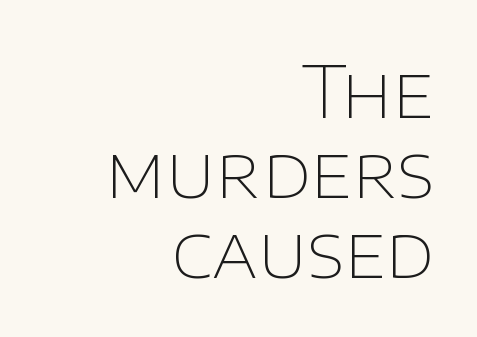
Q: Is the text bold? A: No.
Q: Is the text italic (slanted)? A: No, it is upright.
Q: Is the typeface a serif or a sans-serif typeface? A: Sans-serif.
Q: Is the text underlined? A: No.
Q: How is the paragraph aligned? A: Right-aligned.
Q: Is the spacing between letters normal or unusually wide? A: Normal.
Q: Is the spacing between lines tight, normal or loose? A: Tight.
Q: Width (condensed, normal, or wide)? A: Normal.
Q: Stroke contrast? A: Low.
Q: x-height? A: Large.
Q: Monospaced? A: No.
